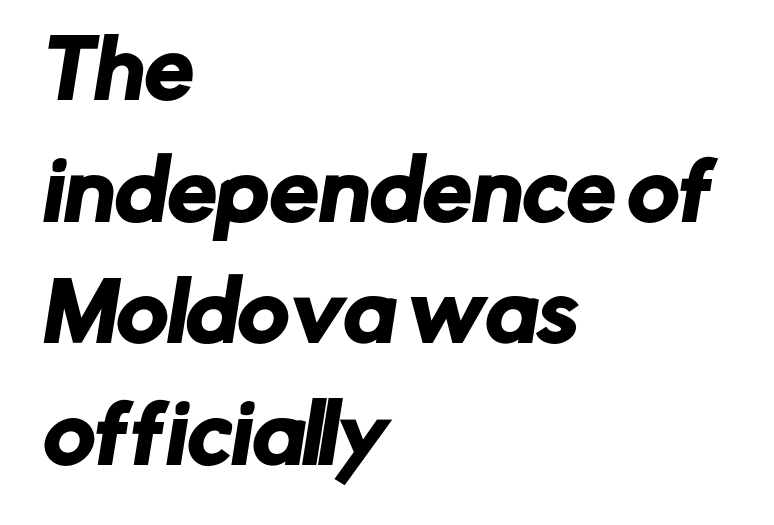
The gaps between neighbouring characters are ordinary and unremarkable. The foot of each line stays bare and open. A normal amount of white space separates one row of letters from the next. Do the characters align in a grid? No, the font is proportional. Short and long lines alike share a common starting point at left.
